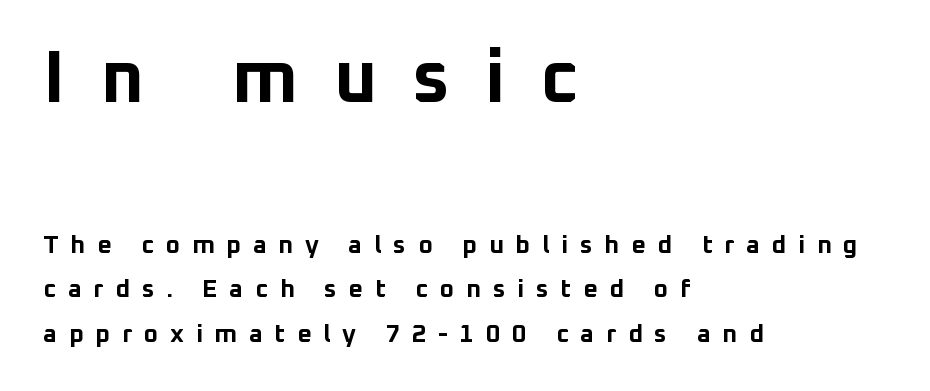
Q: Is the text bold? A: Yes.
Q: Is the text italic (slanted)? A: No, it is upright.
Q: Is the typeface a serif or a sans-serif typeface? A: Sans-serif.
Q: Is the text underlined? A: No.
Q: How is the paragraph aligned? A: Left-aligned.
Q: Is the spacing between letters normal or unusually wide? A: Unusually wide.
Q: Which block of text is set in a larger size, the first (top) or the second (bottom)? A: The first (top) one.
Q: Width (condensed, normal, or wide)? A: Normal.
Q: Stroke contrast? A: Low.
Q: x-height? A: Medium.
Q: Monospaced? A: No.
